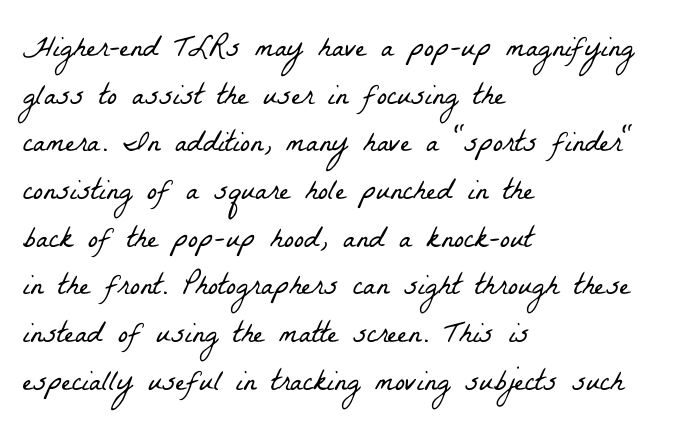
Unbolded letterforms with no extra heft. You can tell from the footed stems that serif type was used. Rule under the text: the space is simply empty. The face used here is proportionally spaced, like ordinary book or web type. The space between consecutive lines is moderate. This rendering uses left alignment, leaving the right contour irregular.
